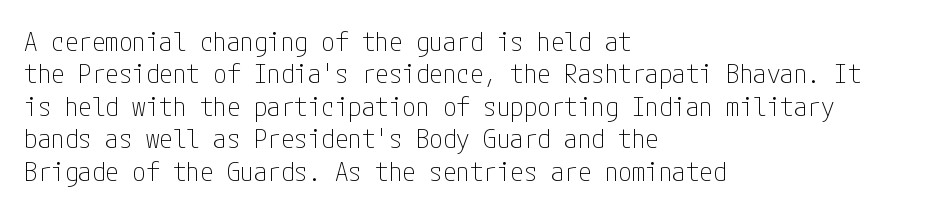
{"italic": "no", "bold": "no", "underline": "no", "align": "left", "line_spacing_ratio": 1.2, "letter_spacing": "normal", "letter_spacing_em": 0.0, "glyph_px": 27}
